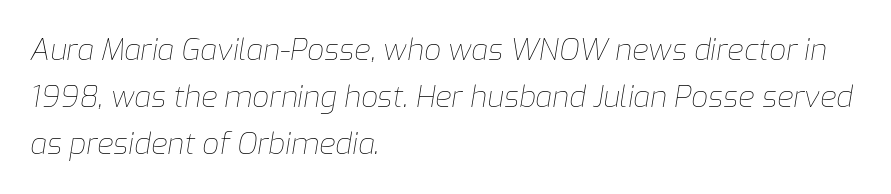
Q: Is the text bold? A: No.
Q: Is the text italic (slanted)? A: Yes, it leans right by about 9 degrees.
Q: Is the text underlined? A: No.
Q: How is the paragraph aligned? A: Left-aligned.
Q: Is the spacing between letters normal or unusually wide? A: Normal.
Q: Is the spacing between lines tight, normal or loose? A: Normal.
Q: Width (condensed, normal, or wide)? A: Normal.
Q: Stroke contrast? A: Low.
Q: x-height? A: Medium.
Q: Monospaced? A: No.
